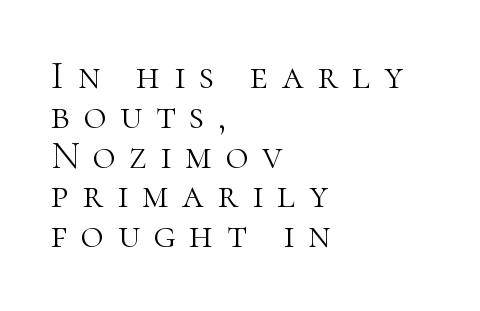
Cramped leading. Italic? Not at all — the glyphs are vertical. Looks like regular typesetting: each glyph gets only the width it needs. This rendering uses left alignment, leaving the right contour irregular. This sample uses expanded letter spacing, leaving extra air between glyphs.
